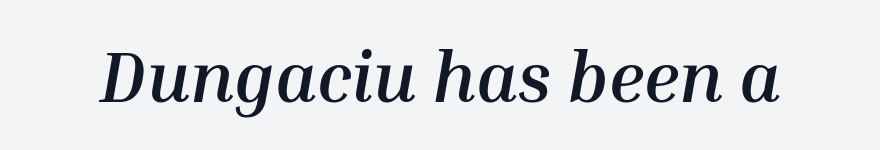
{"italic": "yes", "lean": "right", "slant_degrees": 10, "bold": "yes", "weight": "semibold", "width": "normal", "stroke_contrast": "medium", "x_height": "medium", "monospaced": "no", "underline": "no", "letter_spacing": "normal", "letter_spacing_em": 0.0, "glyph_px": 71}
